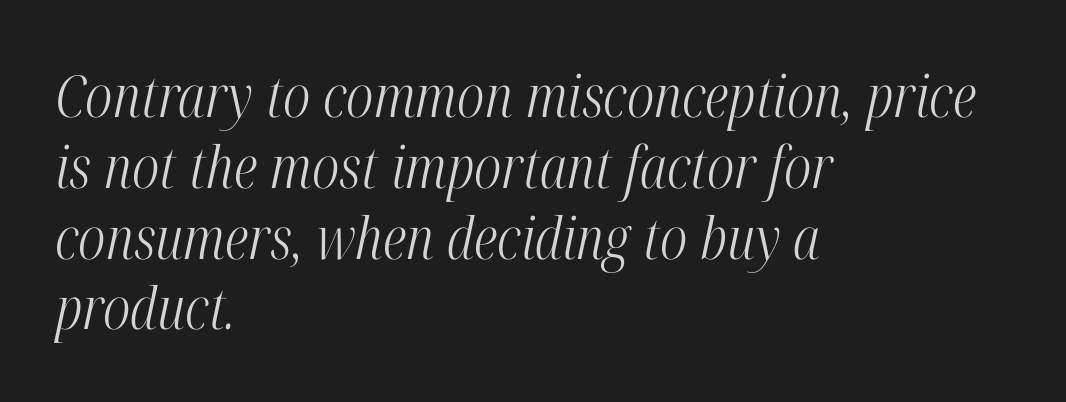
The characters display serif detailing at their extremities. The text block is weighted toward the left margin, trailing off unevenly rightward. The rendering keeps characters at their native spacing. Each stroke keeps to a modest, everyday thickness or less. Do the characters align in a grid? No, the font is proportional. Just letters on the line, the space beneath them empty.
